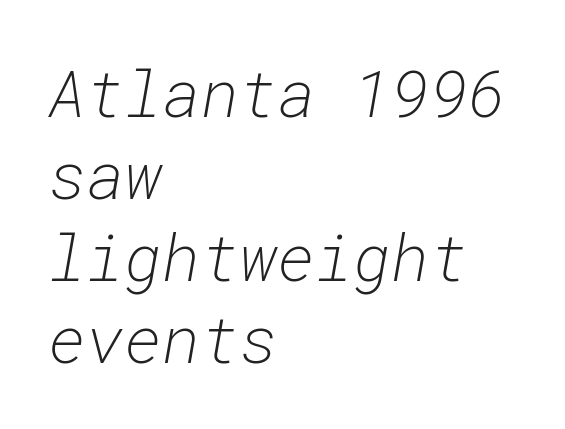
{"italic": "yes", "lean": "right", "slant_degrees": 10, "bold": "no", "weight": "light", "width": "normal", "stroke_contrast": "low", "x_height": "medium", "monospaced": "yes", "underline": "no", "align": "left", "line_spacing": "normal", "line_spacing_ratio": 1.26, "letter_spacing": "normal", "letter_spacing_em": 0.0, "glyph_px": 65}
